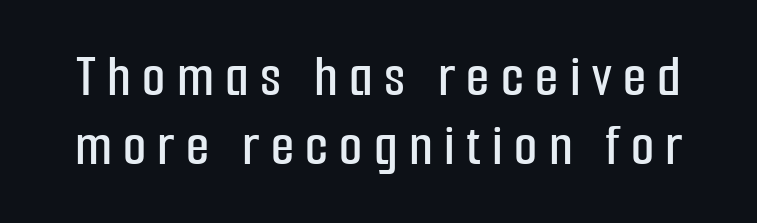
Q: Is the text italic (slanted)? A: No, it is upright.
Q: Is the typeface a serif or a sans-serif typeface? A: Sans-serif.
Q: Is the text underlined? A: No.
Q: Is the spacing between lines tight, normal or loose? A: Tight.
Q: Width (condensed, normal, or wide)? A: Condensed.
Q: Stroke contrast? A: Low.
Q: x-height? A: Medium.
Q: Monospaced? A: No.
